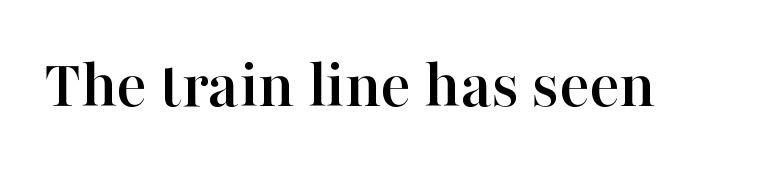
{"serif": "yes", "italic": "no", "width": "normal", "stroke_contrast": "high", "x_height": "medium", "monospaced": "no", "underline": "no", "letter_spacing": "normal", "letter_spacing_em": 0.0, "glyph_px": 70}
